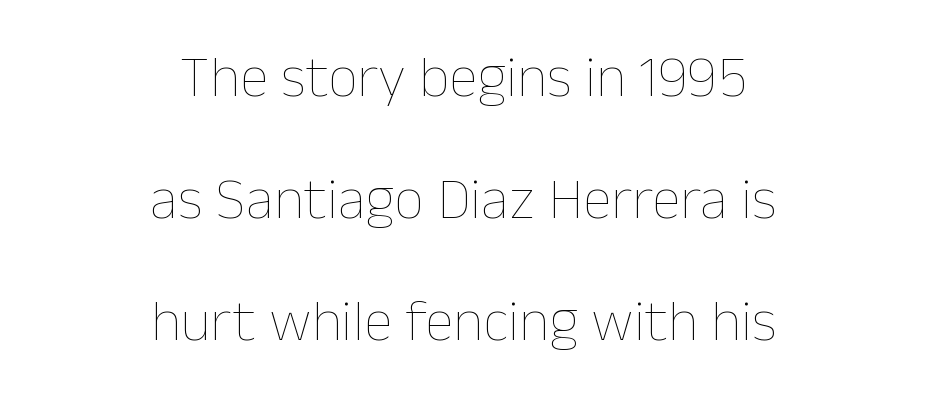
Q: Is the text bold? A: No.
Q: Is the text italic (slanted)? A: No, it is upright.
Q: Is the text underlined? A: No.
Q: How is the paragraph aligned? A: Centered.
Q: Is the spacing between letters normal or unusually wide? A: Normal.
Q: Is the spacing between lines tight, normal or loose? A: Loose.
Q: Width (condensed, normal, or wide)? A: Normal.
Q: Stroke contrast? A: Low.
Q: x-height? A: Medium.
Q: Monospaced? A: No.
